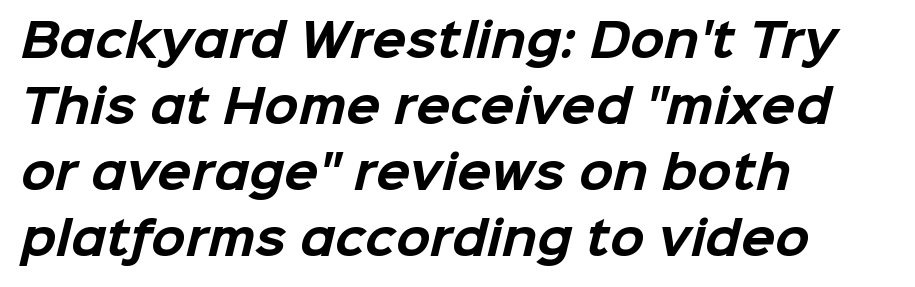
{"serif": "no", "bold": "yes", "weight": "bold", "width": "normal", "stroke_contrast": "low", "x_height": "medium", "monospaced": "no", "underline": "no", "align": "left", "line_spacing": "normal", "line_spacing_ratio": 1.47, "letter_spacing": "normal", "letter_spacing_em": 0.0, "glyph_px": 45}
